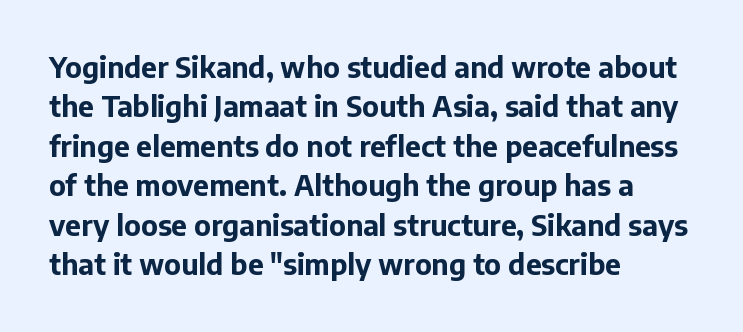
Q: Is the text bold? A: Yes.
Q: Is the text italic (slanted)? A: No, it is upright.
Q: Is the typeface a serif or a sans-serif typeface? A: Sans-serif.
Q: Is the text underlined? A: No.
Q: How is the paragraph aligned? A: Left-aligned.
Q: Is the spacing between letters normal or unusually wide? A: Normal.
Q: Is the spacing between lines tight, normal or loose? A: Normal.
Q: Width (condensed, normal, or wide)? A: Normal.
Q: Stroke contrast? A: Low.
Q: x-height? A: Medium.
Q: Monospaced? A: No.
